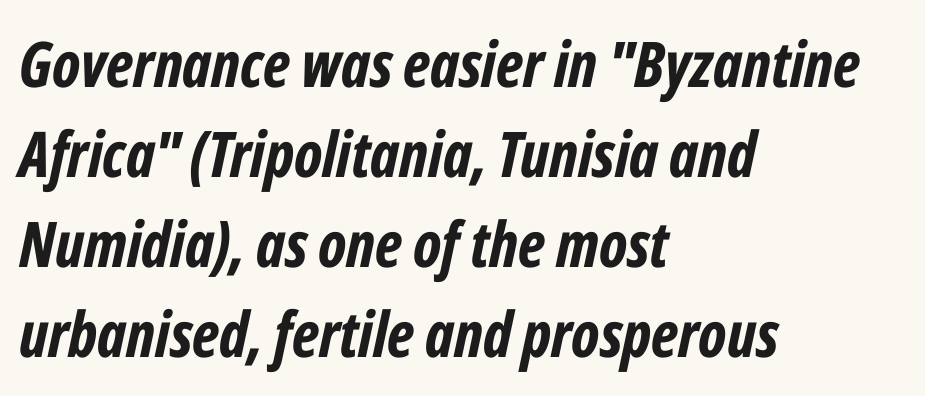
{"italic": "yes", "lean": "right", "slant_degrees": 12, "bold": "yes", "weight": "bold", "width": "condensed", "stroke_contrast": "low", "x_height": "medium", "monospaced": "no", "underline": "no", "align": "left", "line_spacing": "normal", "line_spacing_ratio": 1.43, "letter_spacing": "normal", "letter_spacing_em": 0.0, "glyph_px": 63}
